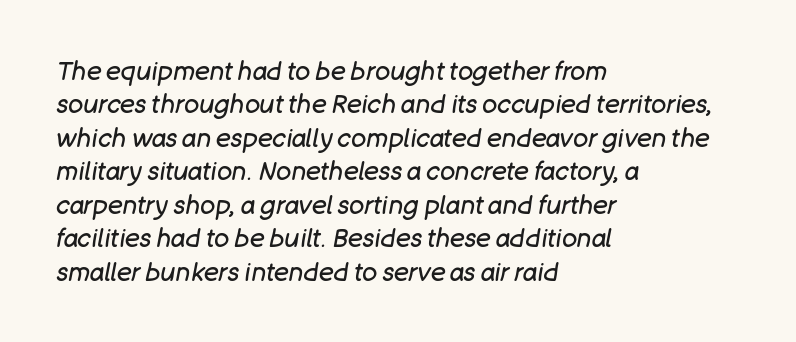
{"italic": "yes", "lean": "right", "slant_degrees": 11, "bold": "no", "underline": "no", "align": "left", "line_spacing": "normal", "line_spacing_ratio": 1.34, "letter_spacing": "normal", "letter_spacing_em": 0.0, "glyph_px": 25}
